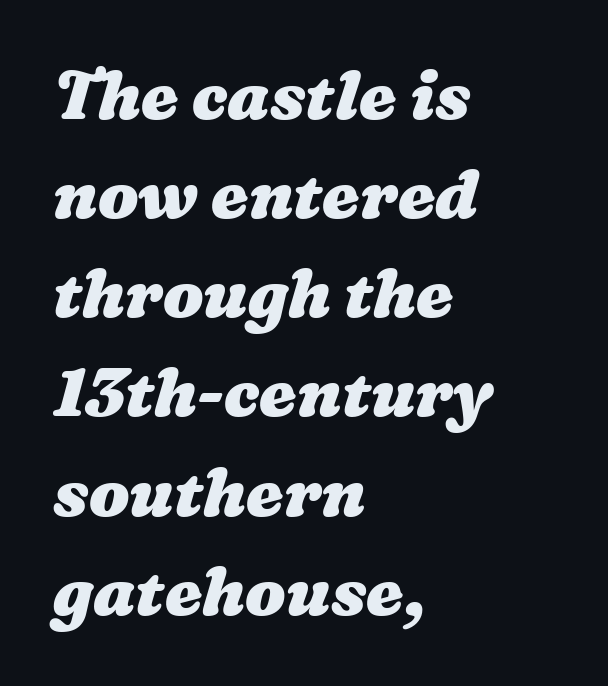
Q: Is the text bold? A: Yes.
Q: Is the text underlined? A: No.
Q: How is the paragraph aligned? A: Left-aligned.
Q: Is the spacing between letters normal or unusually wide? A: Normal.
Q: Is the spacing between lines tight, normal or loose? A: Normal.
Q: Width (condensed, normal, or wide)? A: Wide.
Q: Stroke contrast? A: Medium.
Q: x-height? A: Medium.
Q: Monospaced? A: No.
